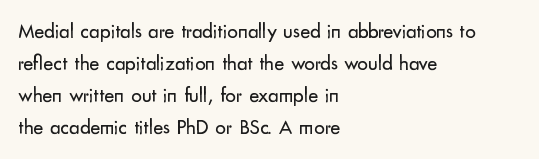
Is the block centered? No — it sits flush against the left margin. Honestly, the row spacing looks completely unremarkable. Check under the words: just untouched page. Ascenders rise straight up at ninety degrees. Nobody touched the tracking dial on this one.
